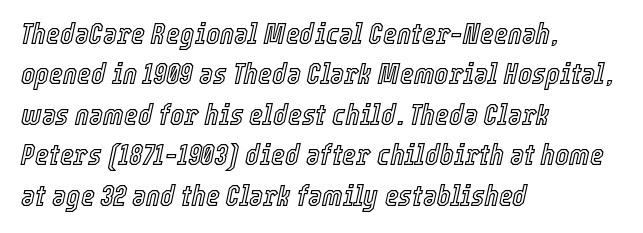
{"italic": "yes", "lean": "right", "slant_degrees": 12, "width": "condensed", "x_height": "medium", "monospaced": "no", "underline": "no", "align": "left", "line_spacing": "normal", "line_spacing_ratio": 1.35, "letter_spacing": "normal", "letter_spacing_em": 0.0, "glyph_px": 30}
